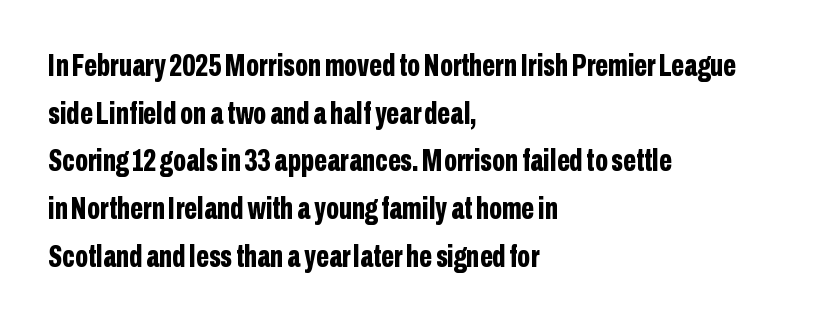
{"serif": "no", "italic": "no", "bold": "yes", "weight": "bold", "width": "condensed", "stroke_contrast": "low", "x_height": "medium", "monospaced": "no", "underline": "no", "align": "left", "line_spacing": "normal", "line_spacing_ratio": 1.54, "letter_spacing": "normal", "letter_spacing_em": 0.0, "glyph_px": 31}
